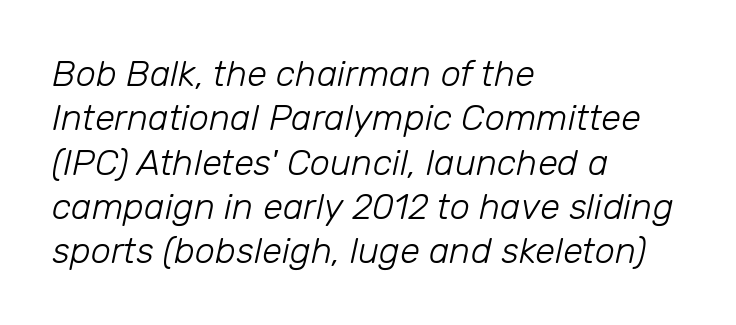
The image shows 36 px light type, italic (leaning right); set left-aligned, line spacing 1.23x, normal letter spacing, not underlined; low stroke contrast and a medium x-height.
